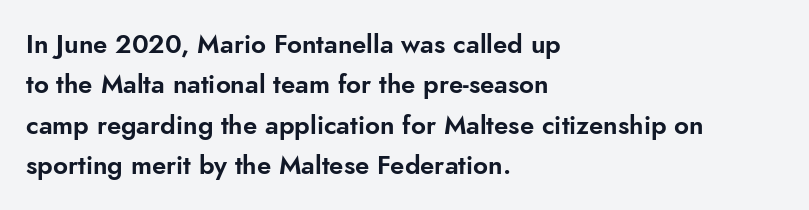
The image shows 26 px text type, upright; set left-aligned, normal line spacing (1.55x), normal letter spacing, not underlined.
